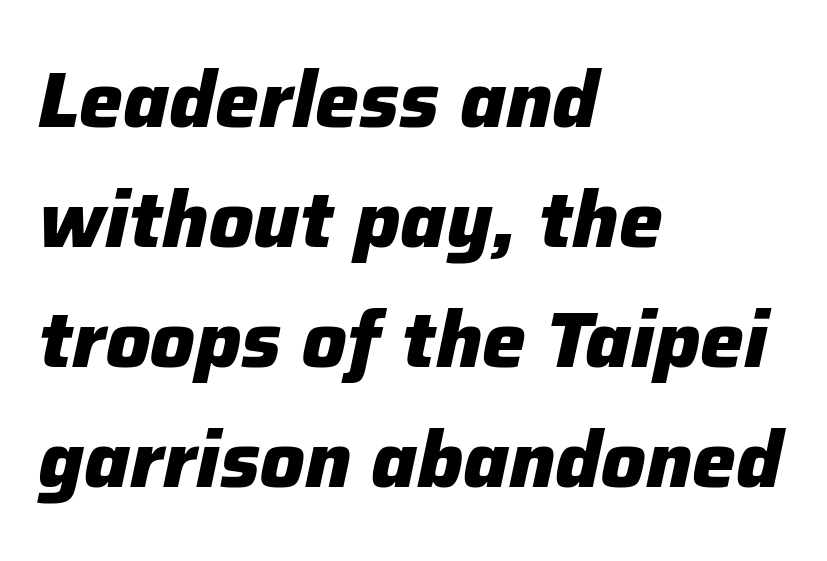
The image shows 78 px heavy type, italic (leaning right); set left-aligned, normal line spacing (1.54x), normal letter spacing, not underlined; low stroke contrast and a medium x-height.
